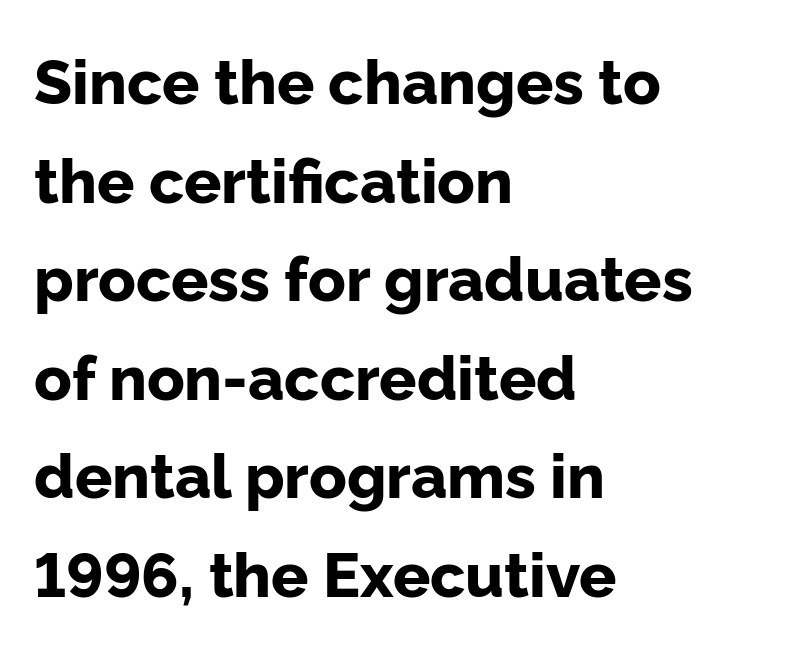
{"serif": "no", "italic": "no", "bold": "yes", "weight": "bold", "width": "normal", "stroke_contrast": "low", "x_height": "medium", "monospaced": "no", "underline": "no", "align": "left", "line_spacing": "normal", "line_spacing_ratio": 1.59, "letter_spacing": "normal", "letter_spacing_em": 0.0, "glyph_px": 62}
